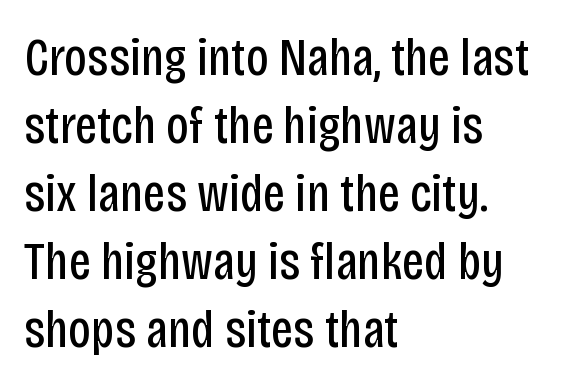
The image shows 54 px regular-weight, condensed sans-serif type, upright; set left-aligned, normal line spacing (1.26x), normal letter spacing, not underlined; low stroke contrast and a large x-height.
